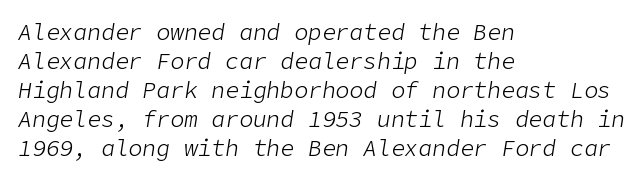
{"italic": "yes", "lean": "right", "slant_degrees": 9, "bold": "no", "underline": "no", "align": "left", "line_spacing": "normal", "line_spacing_ratio": 1.26, "letter_spacing": "normal", "letter_spacing_em": 0.0, "glyph_px": 23}
